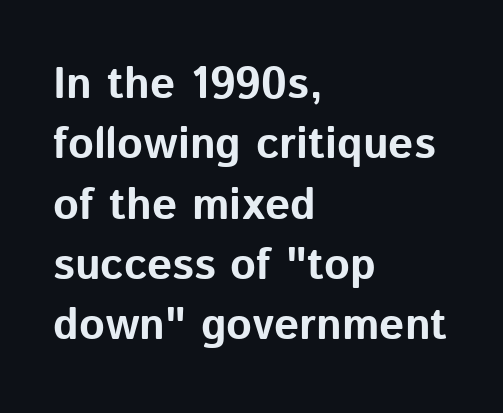
This rendering uses left alignment, leaving the right contour irregular. Each new line begins a customary step beneath the previous one. The gaps between neighbouring characters are ordinary and unremarkable. Lines of text with bare space underneath. Proportional: the letters do not fall into vertical columns. The rendering uses a bold face; every stroke is thick and dark.
